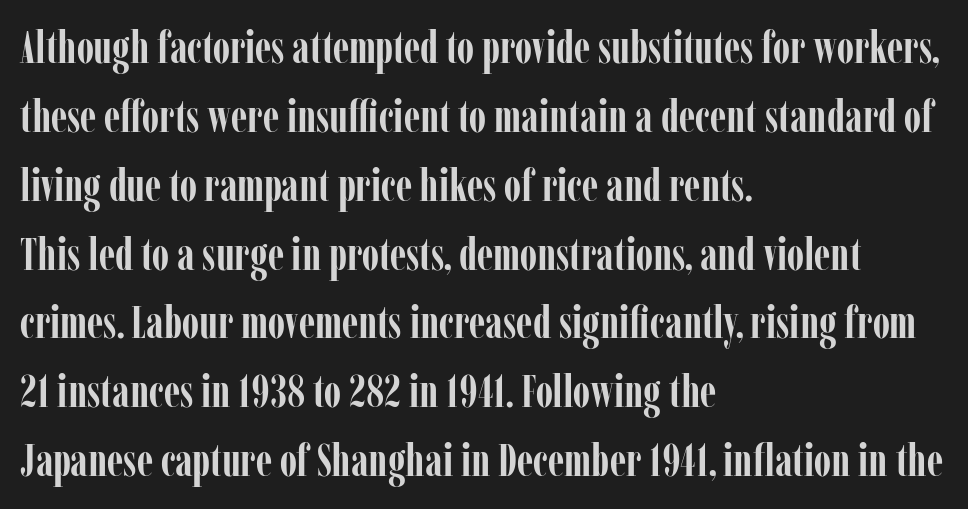
In terms of posture, this sample is upright. The face used here is rendered with its standard letterfit. These lines sit exactly where default settings would place them. The passage is arranged the way most books set body copy — flush left. A bare baseline throughout the passage.
